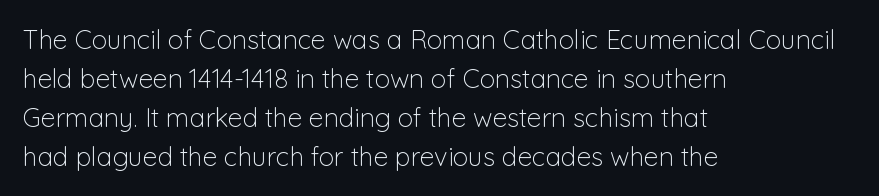
Each new line begins a customary step beneath the previous one. Students, note that the glyphs here touch the page at normal intervals. Letters rest on an invisible, unmarked baseline. Posture: upright roman.
